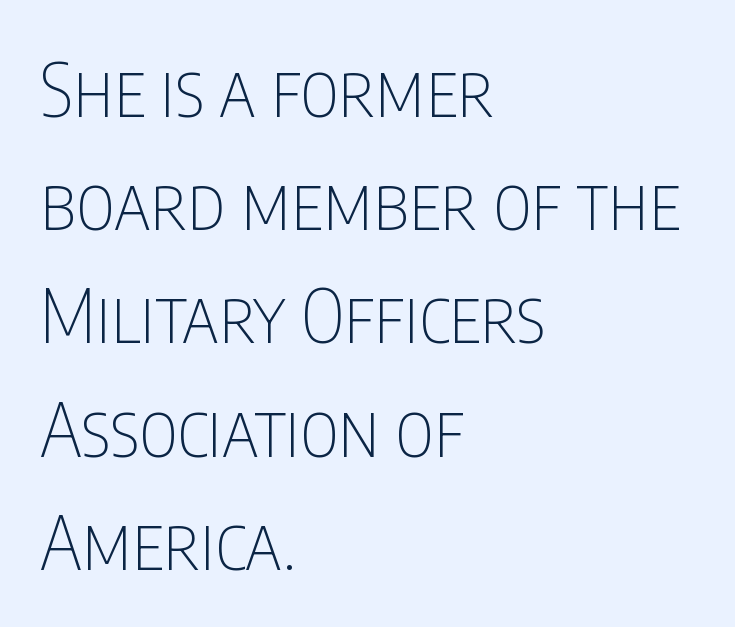
The designer left line spacing at the default. This rendering employs a face without finishing strokes, i.e., a sans-serif. In CSS terms this would be text-align: left. The foot of each line stays bare and open. Glyph-to-glyph distance matches everyday printed text.
